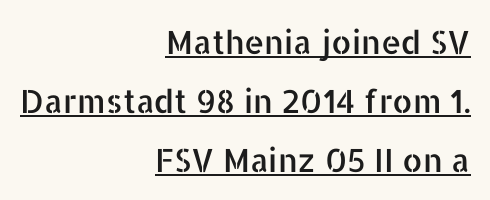
The image shows 32 px sans-serif type, upright; set right-aligned, line spacing 1.84x, normal letter spacing, underlined; low stroke contrast and a medium x-height.
